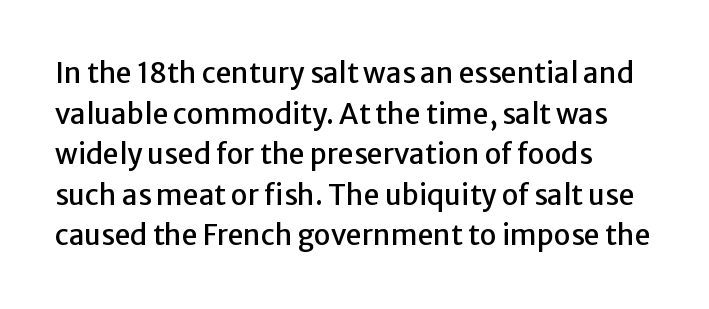
The rendering uses natural spacing where letterforms have individual widths. These lines were composed using upright roman letters. Observe the ordinary spacing: letters are neighbours, not strangers. The block of text has a typical density, with ordinary space between rows. Unlike a traditional serif, this face leaves its strokes unadorned. Honestly, there is no underline to notice here at all.
